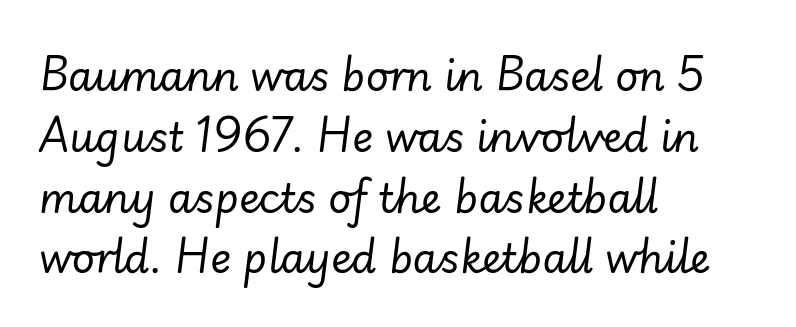
The lines are quadded left. Here the glyphs are tracked normally, forming tight word shapes. Each row of text sits above clean, open space. The typography opts for an oblique posture over an upright one.
